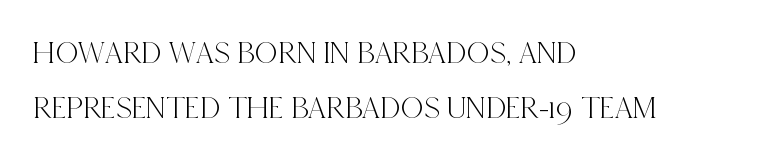
{"serif": "yes", "italic": "no", "width": "condensed", "x_height": "large", "monospaced": "no", "underline": "no", "align": "left", "line_spacing_ratio": 1.72, "letter_spacing": "normal", "letter_spacing_em": 0.0, "glyph_px": 32}
